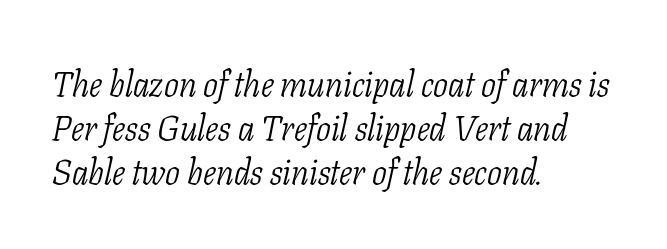
Q: Is the text bold? A: No.
Q: Is the text italic (slanted)? A: Yes, it leans right by about 11 degrees.
Q: Is the typeface a serif or a sans-serif typeface? A: Serif.
Q: Is the text underlined? A: No.
Q: How is the paragraph aligned? A: Left-aligned.
Q: Is the spacing between letters normal or unusually wide? A: Normal.
Q: Is the spacing between lines tight, normal or loose? A: Normal.
Q: Width (condensed, normal, or wide)? A: Condensed.
Q: Stroke contrast? A: Low.
Q: x-height? A: Medium.
Q: Monospaced? A: No.
